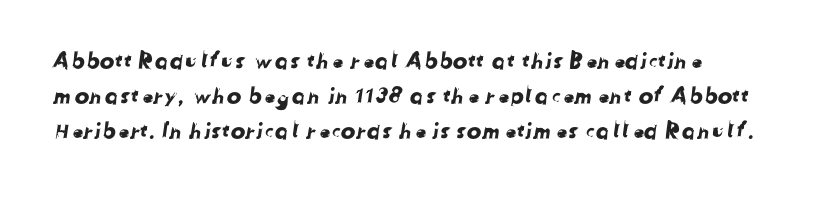
Q: Is the text underlined? A: No.
Q: Is the spacing between letters normal or unusually wide? A: Normal.
Q: Is the spacing between lines tight, normal or loose? A: Normal.
